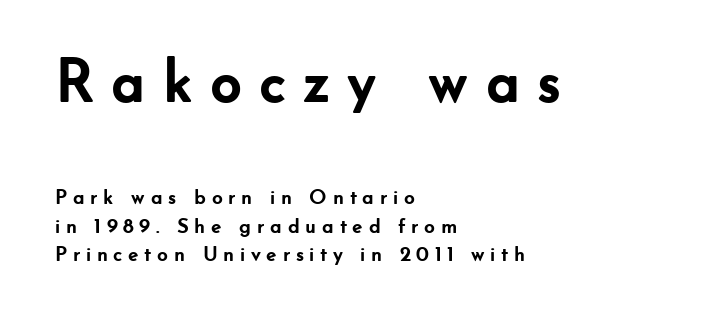
Q: Is the text bold? A: Yes.
Q: Is the text italic (slanted)? A: No, it is upright.
Q: Is the typeface a serif or a sans-serif typeface? A: Sans-serif.
Q: Is the text underlined? A: No.
Q: How is the paragraph aligned? A: Left-aligned.
Q: Is the spacing between letters normal or unusually wide? A: Unusually wide.
Q: Is the spacing between lines tight, normal or loose? A: Normal.
Q: Which block of text is set in a larger size, the first (top) or the second (bottom)? A: The first (top) one.
Q: Width (condensed, normal, or wide)? A: Normal.
Q: Stroke contrast? A: Low.
Q: x-height? A: Small.
Q: Monospaced? A: No.
